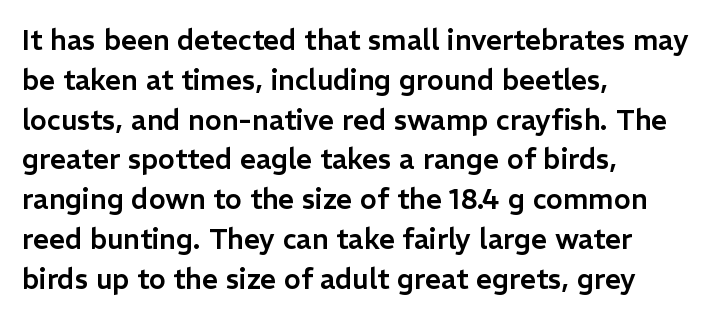
Q: Is the text italic (slanted)? A: No, it is upright.
Q: Is the typeface a serif or a sans-serif typeface? A: Sans-serif.
Q: Is the text underlined? A: No.
Q: How is the paragraph aligned? A: Left-aligned.
Q: Is the spacing between letters normal or unusually wide? A: Normal.
Q: Is the spacing between lines tight, normal or loose? A: Normal.
Q: Width (condensed, normal, or wide)? A: Normal.
Q: Stroke contrast? A: Low.
Q: x-height? A: Medium.
Q: Monospaced? A: No.
